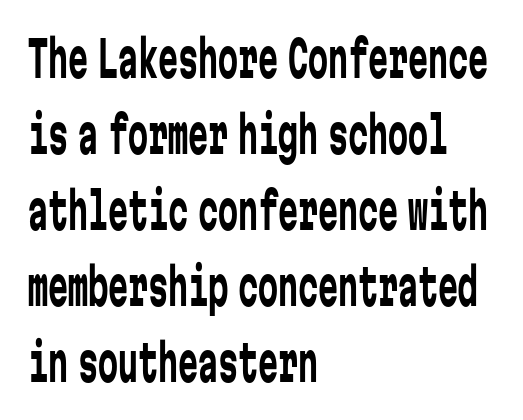
Q: Is the text bold? A: No.
Q: Is the text italic (slanted)? A: No, it is upright.
Q: Is the typeface a serif or a sans-serif typeface? A: Sans-serif.
Q: Is the text underlined? A: No.
Q: How is the paragraph aligned? A: Left-aligned.
Q: Is the spacing between letters normal or unusually wide? A: Normal.
Q: Is the spacing between lines tight, normal or loose? A: Normal.
Q: Width (condensed, normal, or wide)? A: Condensed.
Q: Stroke contrast? A: Low.
Q: x-height? A: Medium.
Q: Monospaced? A: Yes.
